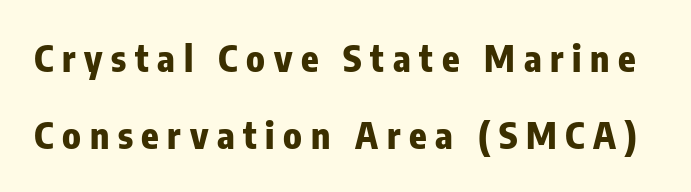
{"serif": "no", "italic": "no", "bold": "yes", "weight": "heavy", "width": "condensed", "stroke_contrast": "low", "x_height": "medium", "monospaced": "no", "underline": "no", "line_spacing": "loose", "line_spacing_ratio": 2.14, "letter_spacing": "wide", "letter_spacing_em": 0.24, "glyph_px": 36}
